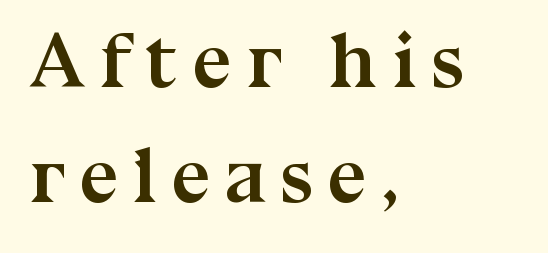
The image shows 78 px semibold serif type, upright; set left-aligned, normal line spacing (1.48x), not underlined; medium stroke contrast and a medium x-height.
